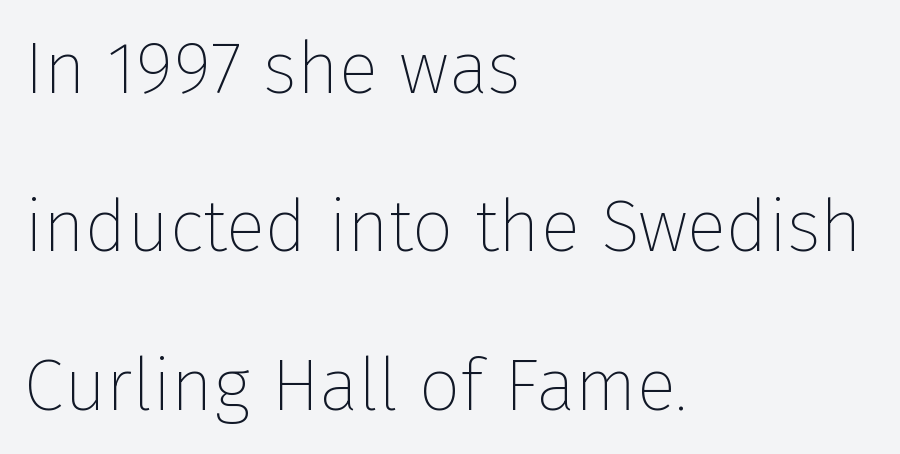
Q: Is the text bold? A: No.
Q: Is the text italic (slanted)? A: No, it is upright.
Q: Is the typeface a serif or a sans-serif typeface? A: Sans-serif.
Q: Is the text underlined? A: No.
Q: How is the paragraph aligned? A: Left-aligned.
Q: Is the spacing between letters normal or unusually wide? A: Normal.
Q: Is the spacing between lines tight, normal or loose? A: Loose.
Q: Width (condensed, normal, or wide)? A: Normal.
Q: Stroke contrast? A: Low.
Q: x-height? A: Medium.
Q: Monospaced? A: No.
